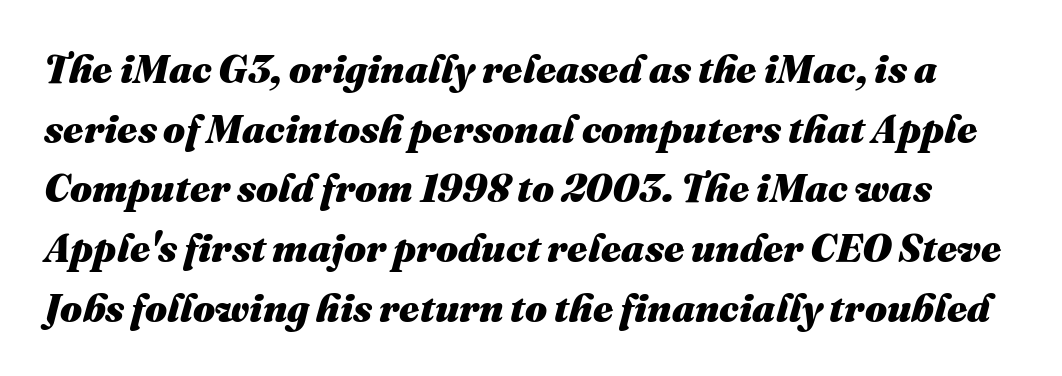
How heavy is the stroke? Heavy — this is a bold. Posture: slanted. The passage shown is typed in a proportional face where columns would drift. Letters rest on an invisible, unmarked baseline. Is there much room between lines? A standard amount, neither cramped nor airy.
